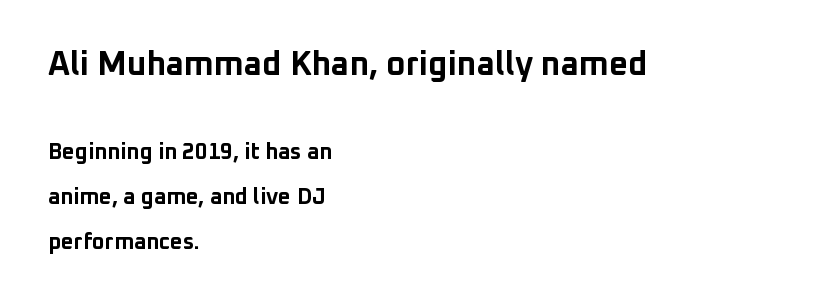
Q: Is the text bold? A: Yes.
Q: Is the text italic (slanted)? A: No, it is upright.
Q: Is the typeface a serif or a sans-serif typeface? A: Sans-serif.
Q: Is the text underlined? A: No.
Q: How is the paragraph aligned? A: Left-aligned.
Q: Is the spacing between letters normal or unusually wide? A: Normal.
Q: Is the spacing between lines tight, normal or loose? A: Loose.
Q: Which block of text is set in a larger size, the first (top) or the second (bottom)? A: The first (top) one.
Q: Width (condensed, normal, or wide)? A: Normal.
Q: Stroke contrast? A: Low.
Q: x-height? A: Medium.
Q: Monospaced? A: No.
